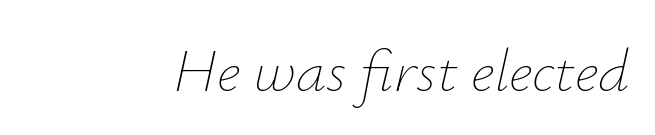
The image shows 61 px thin type, italic (leaning right); set normal letter spacing, not underlined; low stroke contrast and a small x-height.
